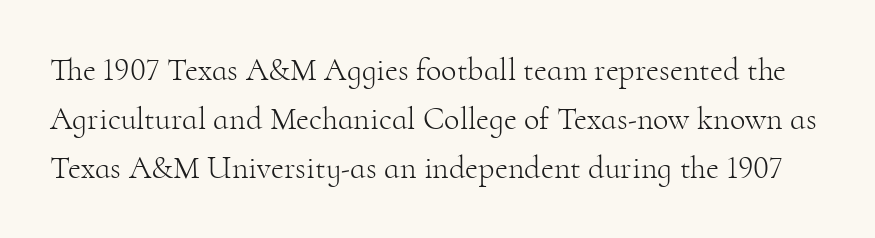
The image shows 32 px light serif type, upright; set normal line spacing (1.53x), normal letter spacing, not underlined; high stroke contrast and a small x-height.
